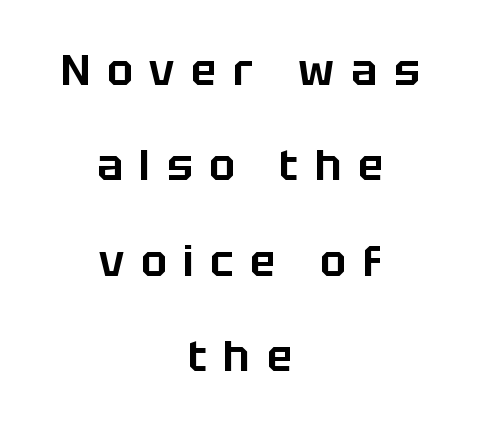
The face used here is proportionally spaced, like ordinary book or web type. Display-style spreading of the glyphs; the letterfit is very open. Honestly, the rows look like they've been pulled way apart. Posture: straight, roman, zero tilt. The gap between lines stays unmarked.
